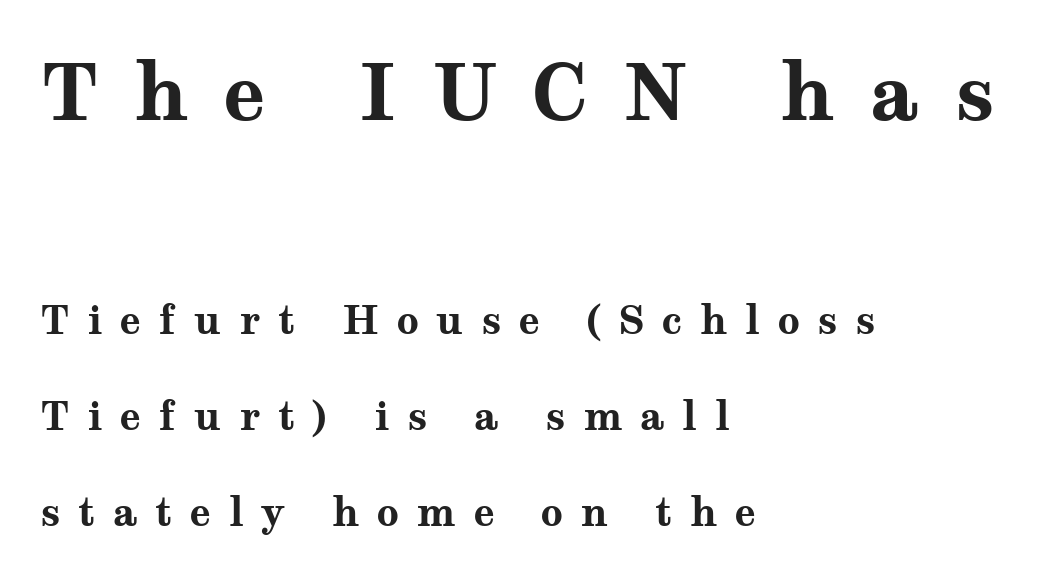
Q: Is the text bold? A: Yes.
Q: Is the text italic (slanted)? A: No, it is upright.
Q: Is the typeface a serif or a sans-serif typeface? A: Serif.
Q: Is the text underlined? A: No.
Q: How is the paragraph aligned? A: Left-aligned.
Q: Is the spacing between letters normal or unusually wide? A: Unusually wide.
Q: Is the spacing between lines tight, normal or loose? A: Loose.
Q: Which block of text is set in a larger size, the first (top) or the second (bottom)? A: The first (top) one.
Q: Width (condensed, normal, or wide)? A: Wide.
Q: Stroke contrast? A: Medium.
Q: x-height? A: Medium.
Q: Monospaced? A: No.
